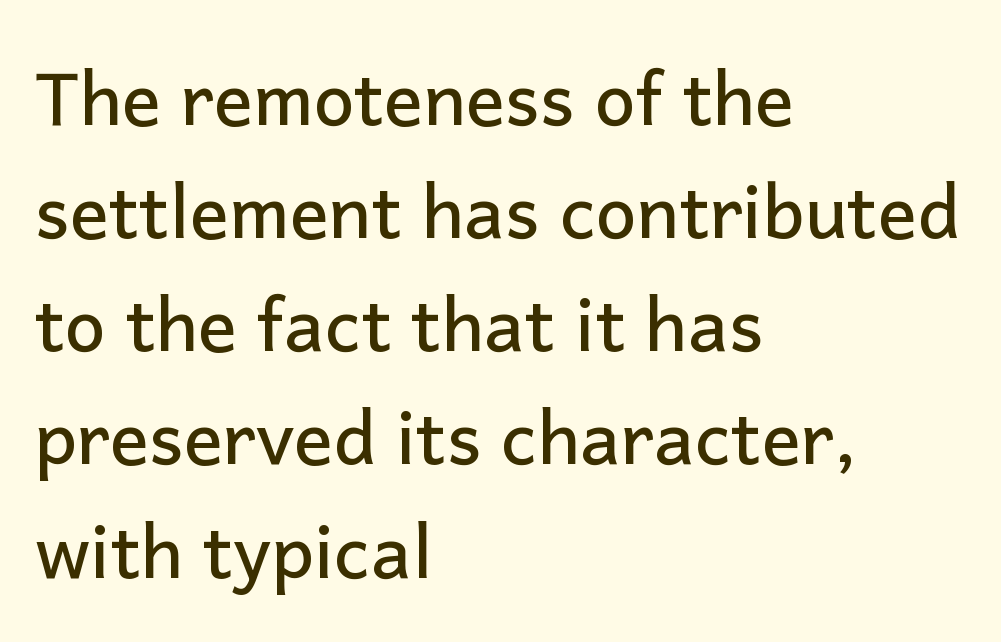
Q: Is the text italic (slanted)? A: No, it is upright.
Q: Is the typeface a serif or a sans-serif typeface? A: Sans-serif.
Q: Is the text underlined? A: No.
Q: How is the paragraph aligned? A: Left-aligned.
Q: Is the spacing between letters normal or unusually wide? A: Normal.
Q: Is the spacing between lines tight, normal or loose? A: Normal.
Q: Width (condensed, normal, or wide)? A: Normal.
Q: Stroke contrast? A: Low.
Q: x-height? A: Medium.
Q: Monospaced? A: No.
